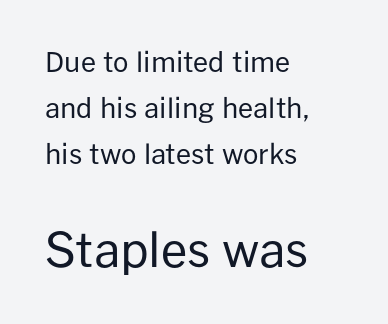
{"serif": "no", "italic": "no", "bold": "no", "weight": "regular", "width": "normal", "stroke_contrast": "low", "x_height": "medium", "monospaced": "no", "underline": "no", "align": "left", "line_spacing_ratio": 1.71, "letter_spacing": "normal", "letter_spacing_em": 0.0, "larger_block": "second", "size_ratio": 1.74, "glyph_px": 47}
